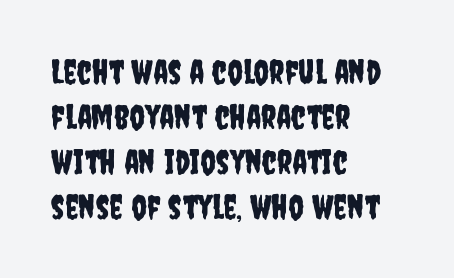
Reading down the column, the eye jumps a familiar distance to each next line. This is sans-serif lettering, the kind often seen on screens and signage. Line beginnings align vertically; line endings do not. Each word holds together tightly as a unit, with standard inter-letter gaps. Looks like regular typesetting: each glyph gets only the width it needs. The glyphs are unaccompanied by any horizontal stroke below them.
